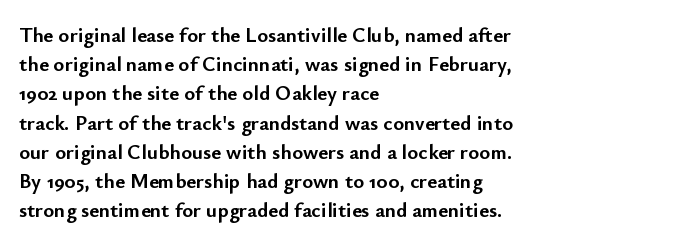
When letters stand straight like this, we call the style roman or upright. Line starts are locked; line ends wander. Quick note: underline off. Words appear dense and cohesive because spacing is normal. A normal amount of white space separates one row of letters from the next.
